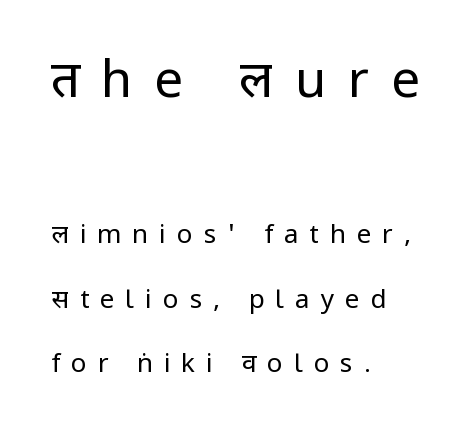
The image shows 51 px regular-weight sans-serif type, upright; set left-aligned, loose line spacing (2.49x), unusually wide letter spacing (+0.42 em), not underlined; the first (top) block is 1.96x larger; low stroke contrast and a medium x-height.
